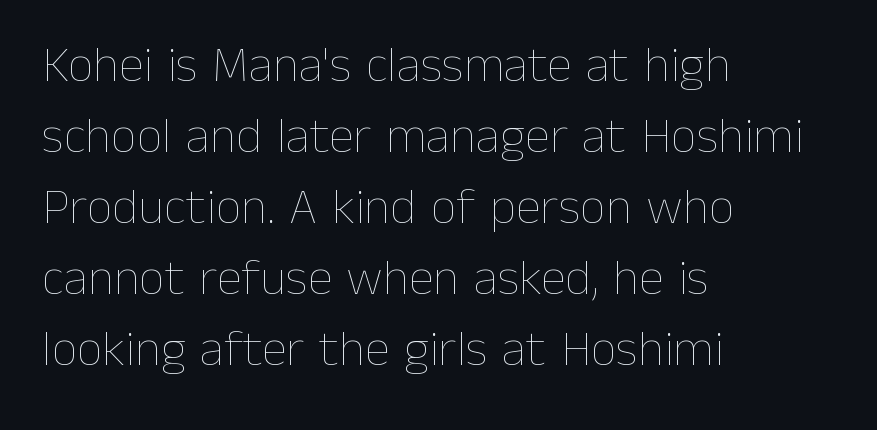
Descenders hang freely into open space. What's the leading like? Ordinary, nothing unusual. Compared with a typical body face, this is equally light or lighter still. Line starts are locked; line ends wander. Notice how the stems are strictly vertical — no italics here.
